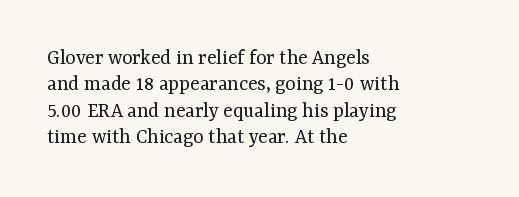
{"italic": "no", "bold": "no", "underline": "no", "align": "left", "line_spacing_ratio": 1.2, "letter_spacing": "normal", "letter_spacing_em": 0.0, "glyph_px": 22}
